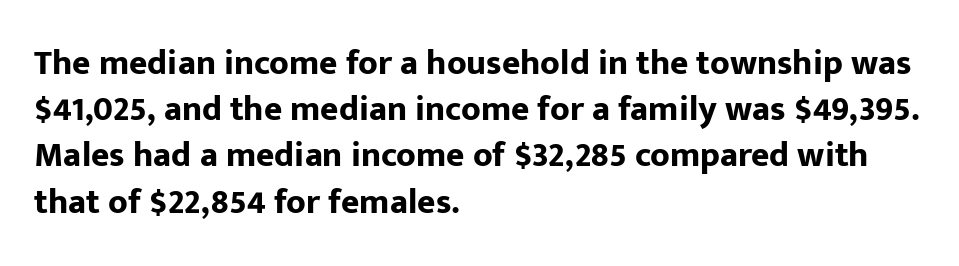
Q: Is the text bold? A: Yes.
Q: Is the text italic (slanted)? A: No, it is upright.
Q: Is the typeface a serif or a sans-serif typeface? A: Sans-serif.
Q: Is the text underlined? A: No.
Q: How is the paragraph aligned? A: Left-aligned.
Q: Is the spacing between letters normal or unusually wide? A: Normal.
Q: Is the spacing between lines tight, normal or loose? A: Normal.
Q: Width (condensed, normal, or wide)? A: Normal.
Q: Stroke contrast? A: Low.
Q: x-height? A: Medium.
Q: Monospaced? A: No.
